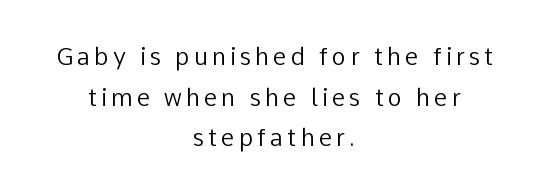
{"italic": "no", "bold": "no", "underline": "no", "align": "center", "line_spacing": "normal", "line_spacing_ratio": 1.69, "glyph_px": 24}
